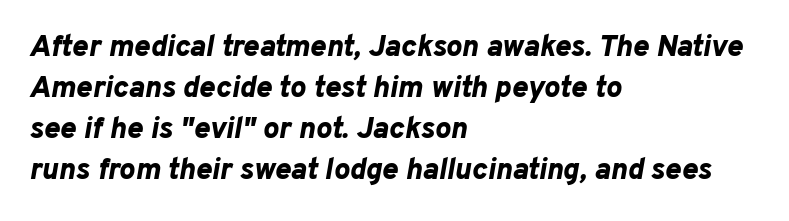
{"italic": "yes", "lean": "right", "slant_degrees": 10, "bold": "yes", "weight": "bold", "width": "normal", "stroke_contrast": "low", "x_height": "medium", "monospaced": "no", "underline": "no", "align": "left", "line_spacing": "normal", "line_spacing_ratio": 1.37, "letter_spacing": "normal", "letter_spacing_em": 0.0, "glyph_px": 30}
